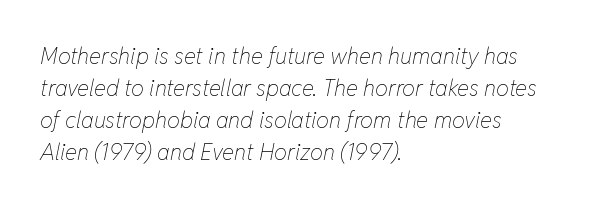
Q: Is the text bold? A: No.
Q: Is the text italic (slanted)? A: Yes, it leans right by about 11 degrees.
Q: Is the text underlined? A: No.
Q: How is the paragraph aligned? A: Left-aligned.
Q: Is the spacing between letters normal or unusually wide? A: Normal.
Q: Is the spacing between lines tight, normal or loose? A: Normal.
